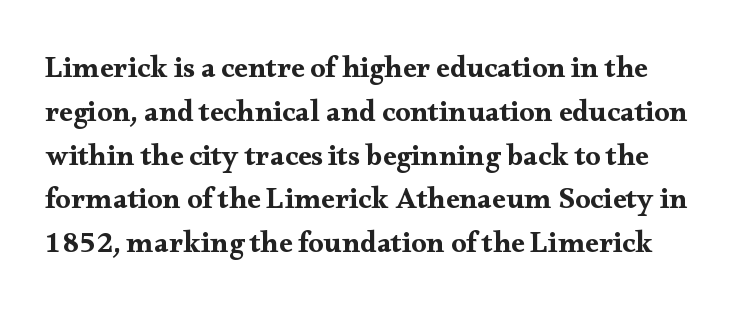
The image shows 30 px wide serif type, upright; set normal line spacing (1.46x), normal letter spacing, not underlined; medium stroke contrast and a small x-height.
